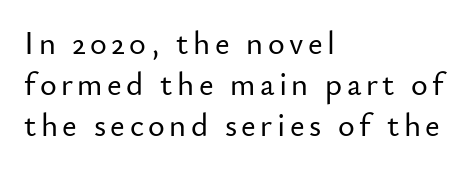
The image shows 32 px sans-serif type, upright; set left-aligned, normal line spacing (1.28x), not underlined; low stroke contrast and a small x-height.
